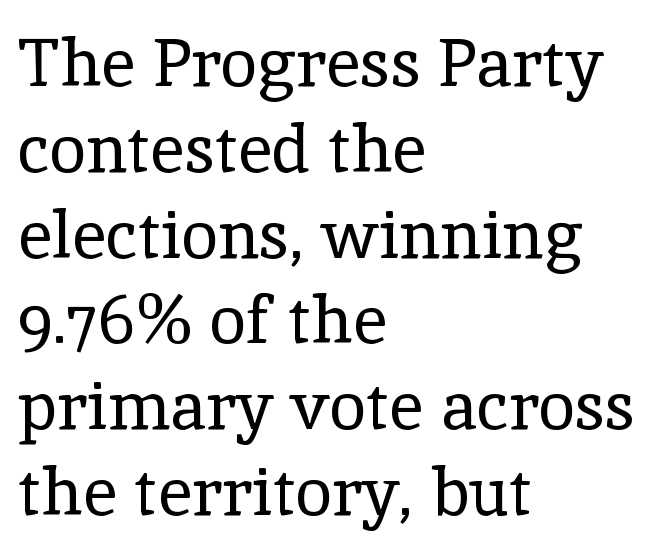
The image shows 67 px regular-weight serif type, upright; set left-aligned, normal line spacing (1.28x), normal letter spacing, not underlined; a medium x-height.
